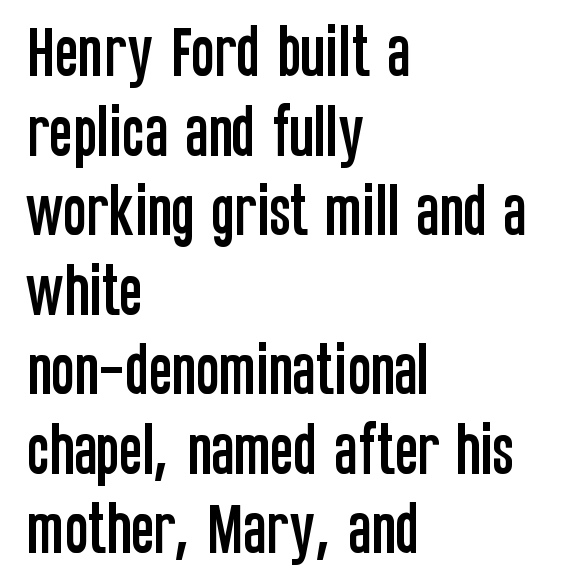
The lines in this sample share a left origin and differ only in where they stop. This rendering features lettering with no underline. The rendering uses natural spacing where letterforms have individual widths. The type sits square on the baseline with zero lean. One glance says typical: line gaps are just what's usual. Tracking here is standard; glyphs follow each other at the usual distance.
